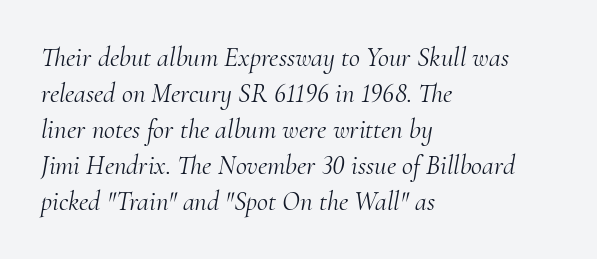
{"italic": "yes", "lean": "right", "slant_degrees": 10, "bold": "no", "underline": "no", "align": "left", "line_spacing": "normal", "line_spacing_ratio": 1.33, "letter_spacing": "normal", "letter_spacing_em": 0.0, "glyph_px": 27}
